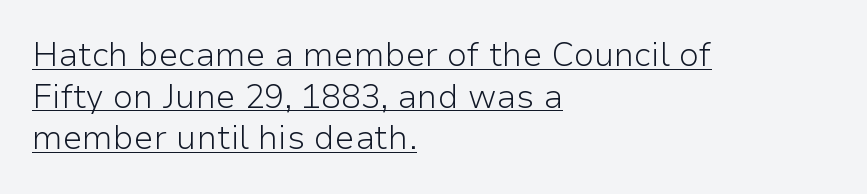
The image shows 33 px light sans-serif type, upright; set left-aligned, normal line spacing (1.26x), normal letter spacing, underlined; low stroke contrast and a medium x-height.
